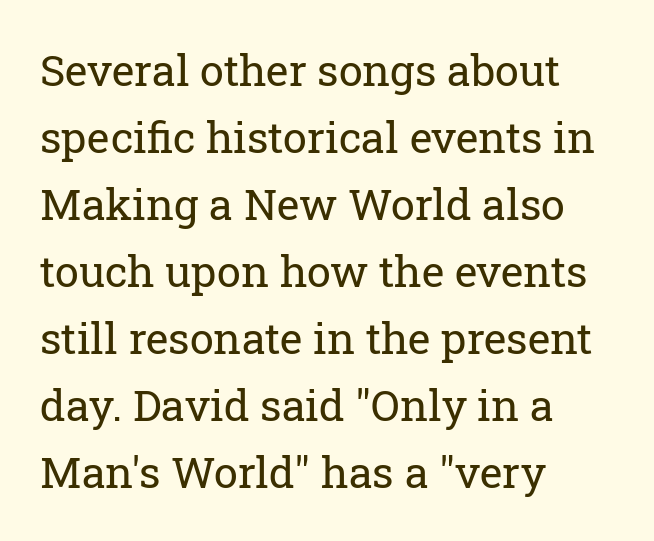
The image shows 43 px regular-weight serif type, upright; set left-aligned, normal line spacing (1.56x), normal letter spacing, not underlined; low stroke contrast and a medium x-height.
